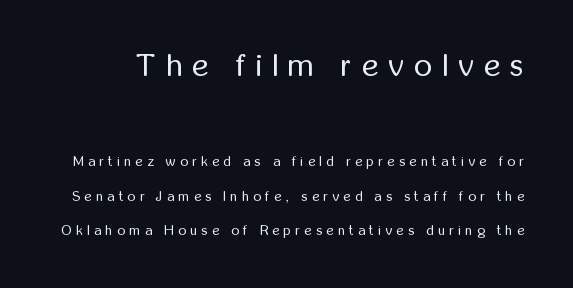
No word sits above an underline. Loosely led — the rows are spread out. This sample has the flowing, uneven cadence of proportional lettering. The rendering shows plain stroke endings on the letterforms — a sans-serif design. The tracking reads as deliberately expanded to a designer's eye. The letters in the upper block stand taller than those in the block below.
